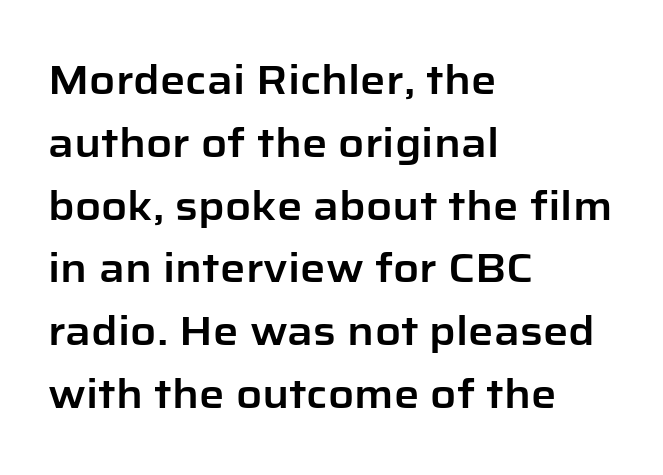
{"serif": "no", "italic": "no", "width": "normal", "stroke_contrast": "low", "x_height": "medium", "monospaced": "no", "underline": "no", "align": "left", "line_spacing": "normal", "line_spacing_ratio": 1.57, "letter_spacing": "normal", "letter_spacing_em": 0.0, "glyph_px": 40}
